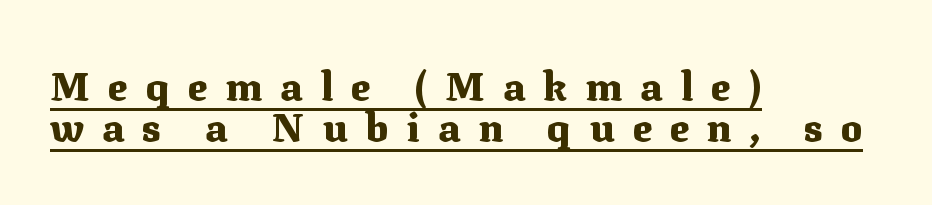
The image shows 40 px heavy serif type, upright; set left-aligned, tight line spacing (1.03x), unusually wide letter spacing (+0.45 em), underlined; medium stroke contrast and a medium x-height.
